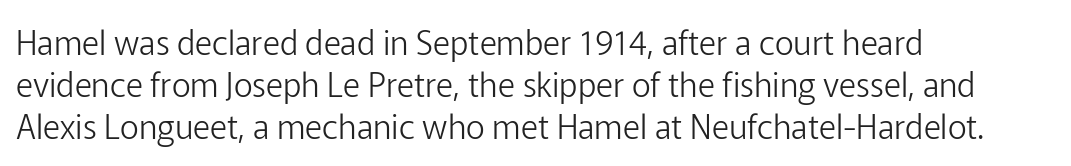
Q: Is the text bold? A: No.
Q: Is the text italic (slanted)? A: No, it is upright.
Q: Is the typeface a serif or a sans-serif typeface? A: Sans-serif.
Q: Is the text underlined? A: No.
Q: How is the paragraph aligned? A: Left-aligned.
Q: Is the spacing between letters normal or unusually wide? A: Normal.
Q: Is the spacing between lines tight, normal or loose? A: Normal.
Q: Width (condensed, normal, or wide)? A: Normal.
Q: Stroke contrast? A: Low.
Q: x-height? A: Medium.
Q: Monospaced? A: No.
